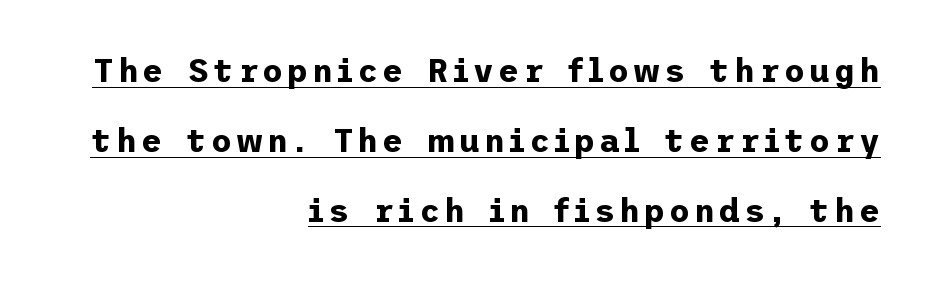
The image shows 32 px bold sans-serif type, upright; set right-aligned, loose line spacing (2.18x), underlined; low stroke contrast and a medium x-height.
